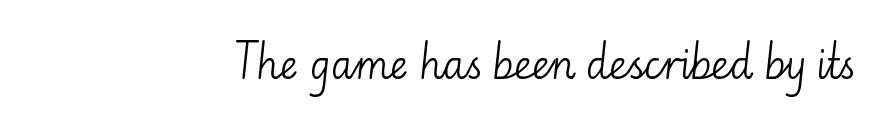
Q: Is the text bold? A: No.
Q: Is the text italic (slanted)? A: Yes.
Q: Is the typeface a serif or a sans-serif typeface? A: Sans-serif.
Q: Is the text underlined? A: No.
Q: Is the spacing between letters normal or unusually wide? A: Normal.
Q: Width (condensed, normal, or wide)? A: Normal.
Q: Stroke contrast? A: Low.
Q: x-height? A: Small.
Q: Monospaced? A: No.
